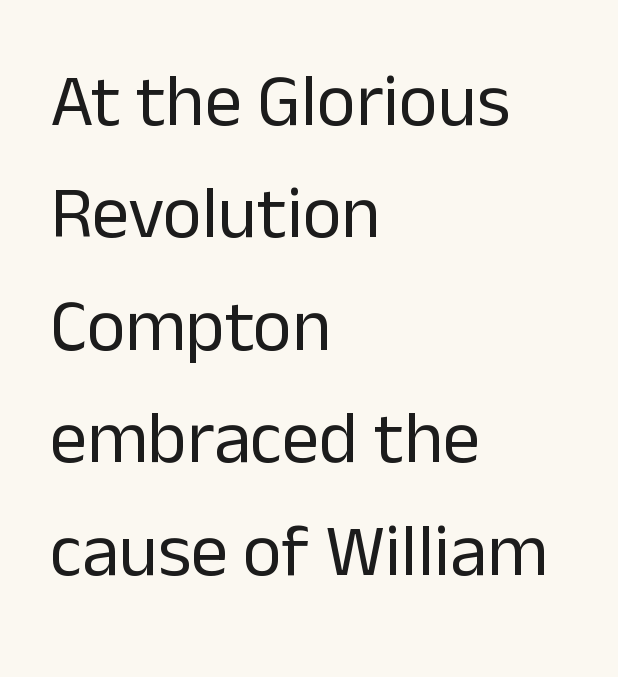
The image shows 74 px regular-weight sans-serif type, upright; set left-aligned, normal line spacing (1.52x), normal letter spacing, not underlined; low stroke contrast and a medium x-height.
